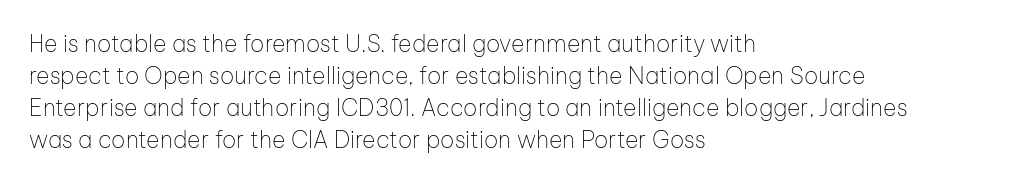
Caption: standard tracking, unaltered. Does the leading feel generous? No, just average. The lines are quadded left. Check the space under the baseline: it is left empty.
